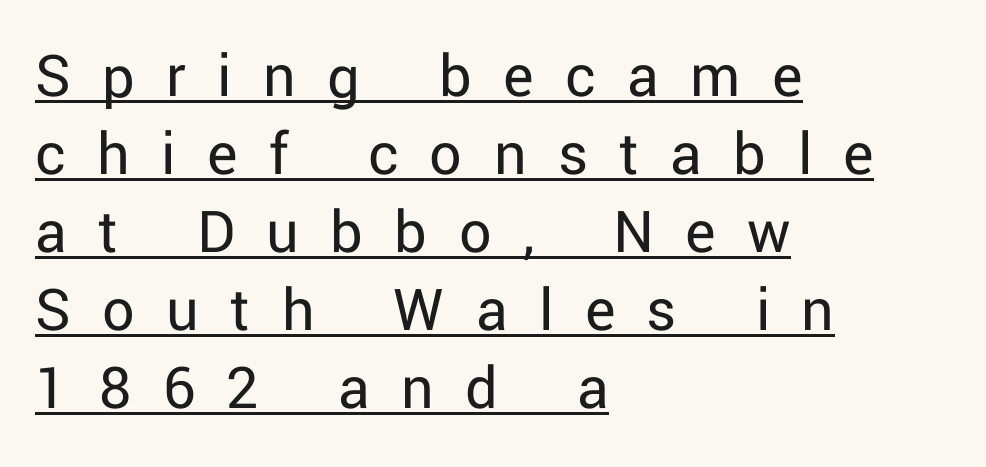
Q: Is the text bold? A: No.
Q: Is the text italic (slanted)? A: No, it is upright.
Q: Is the typeface a serif or a sans-serif typeface? A: Sans-serif.
Q: Is the text underlined? A: Yes.
Q: How is the paragraph aligned? A: Left-aligned.
Q: Is the spacing between letters normal or unusually wide? A: Unusually wide.
Q: Width (condensed, normal, or wide)? A: Normal.
Q: Stroke contrast? A: Low.
Q: x-height? A: Medium.
Q: Monospaced? A: No.
